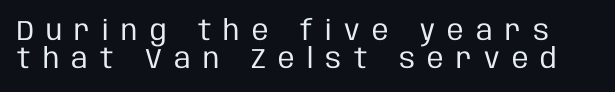
Vertical strokes here are truly vertical. The horizontal fit of the characters is loose and conspicuously gappy. Leading is clearly below the norm, producing a dense column. Serif or sans? Sans — the stroke terminals are bare. On a weight scale, this lands at 450 or below.
